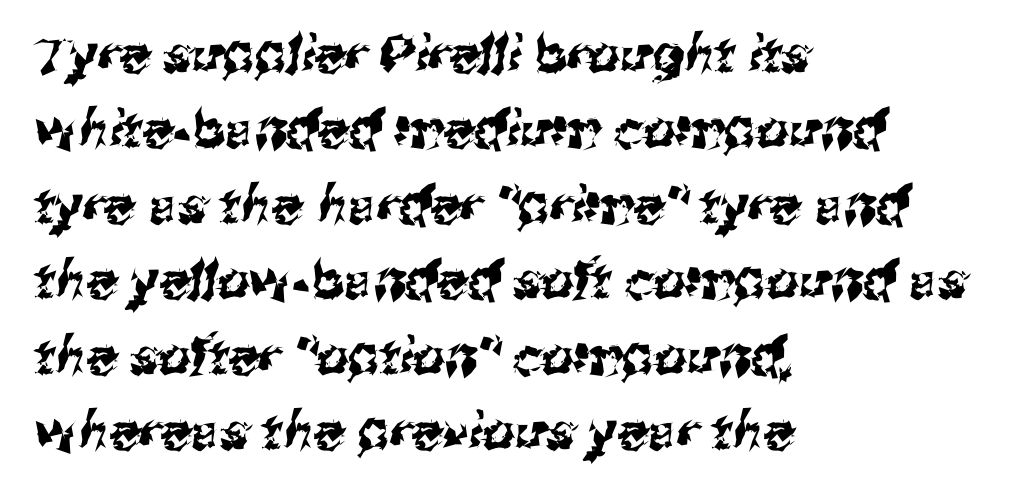
Q: Is the typeface a serif or a sans-serif typeface? A: Sans-serif.
Q: Is the text underlined? A: No.
Q: How is the paragraph aligned? A: Left-aligned.
Q: Is the spacing between letters normal or unusually wide? A: Normal.
Q: Is the spacing between lines tight, normal or loose? A: Normal.
Q: Width (condensed, normal, or wide)? A: Normal.
Q: Stroke contrast? A: Medium.
Q: x-height? A: Medium.
Q: Monospaced? A: No.
